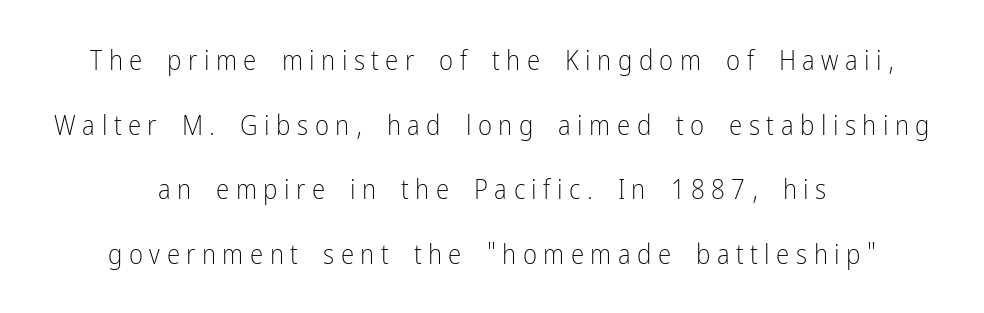
The image shows 27 px text type, upright; set centered, loose line spacing (2.39x), unusually wide letter spacing (+0.24 em), not underlined.
